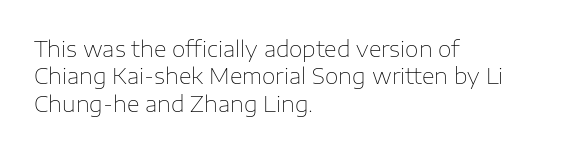
Rendered with straight, roman letterforms. Weight: not bold — regular or lighter. Words appear dense and cohesive because spacing is normal. Horizontal alignment here is leftward, the default for most running prose. A clean baseline with only descenders dipping below it.
